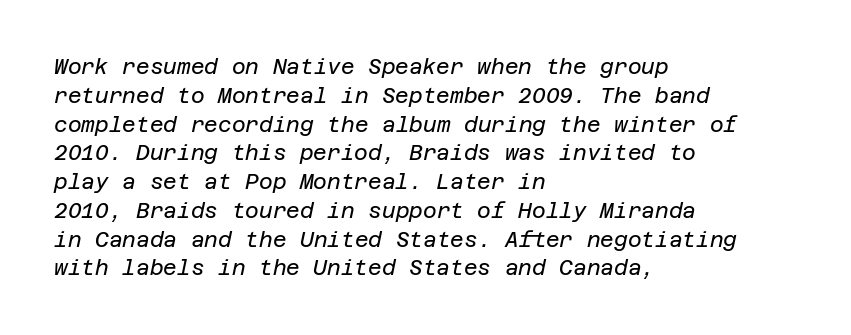
Q: Is the text bold? A: No.
Q: Is the text italic (slanted)? A: Yes, it leans right by about 12 degrees.
Q: Is the text underlined? A: No.
Q: How is the paragraph aligned? A: Left-aligned.
Q: Is the spacing between letters normal or unusually wide? A: Normal.
Q: Is the spacing between lines tight, normal or loose? A: Normal.
